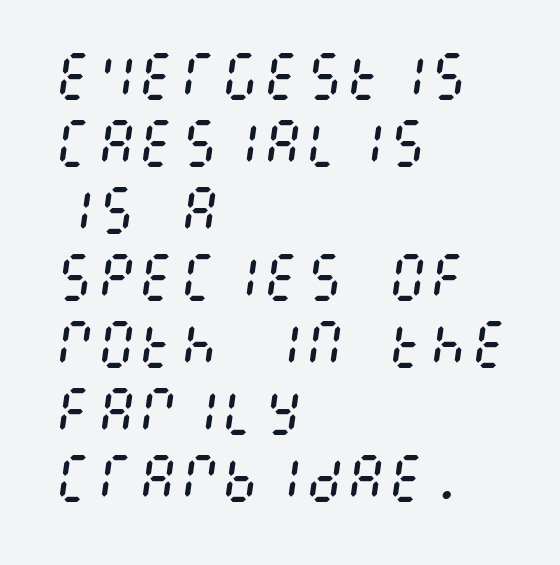
{"italic": "yes", "lean": "right", "slant_degrees": 8, "bold": "no", "weight": "regular", "width": "condensed", "stroke_contrast": "medium", "x_height": "large", "underline": "no", "align": "left", "line_spacing": "normal", "line_spacing_ratio": 1.29, "letter_spacing": "normal", "letter_spacing_em": 0.0, "glyph_px": 52}
